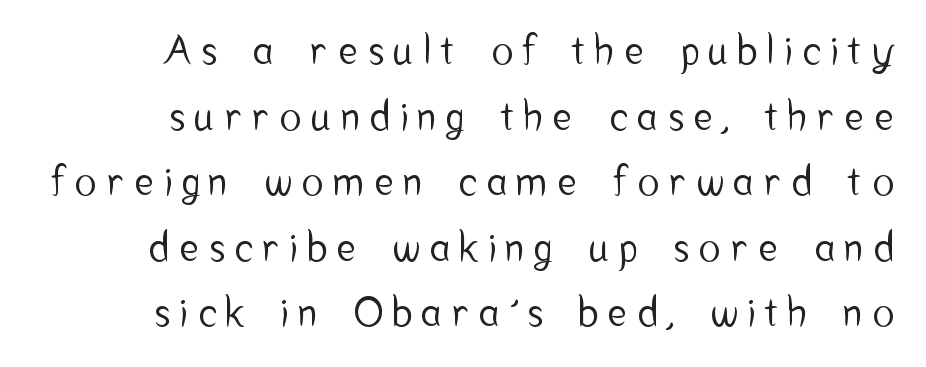
Notice how descenders clear the ascenders below comfortably — that's standard leading. Characters remain perfectly vertical along every line. These lines are rendered in a variable-pitch font. Type without underlining. The type family on display is of the sans-serif kind.
